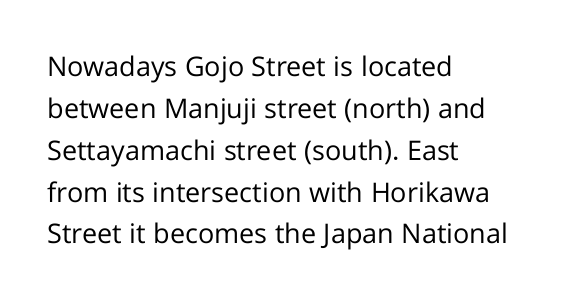
{"italic": "no", "bold": "no", "underline": "no", "align": "left", "line_spacing": "normal", "line_spacing_ratio": 1.55, "letter_spacing": "normal", "letter_spacing_em": 0.0, "glyph_px": 27}
